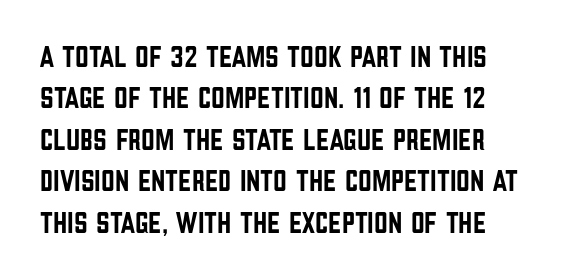
Successive baselines arrive at the customary interval. Type style note: lacks serifs. In terms of letterspacing, this is plain default setting. This is the regular roman posture of the typeface. Letters rest on an invisible, unmarked baseline.
